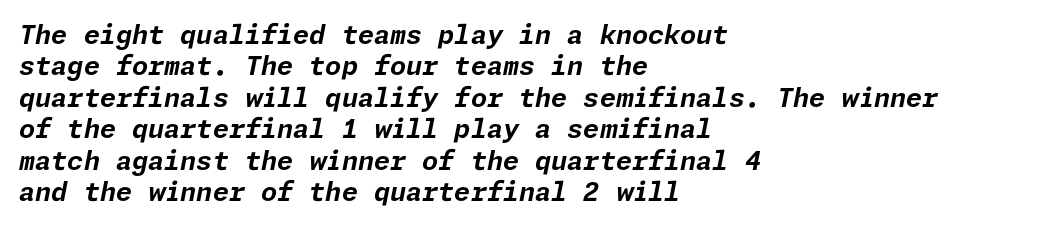
The image shows 26 px bold type, italic (leaning right); set left-aligned, line spacing 1.21x, normal letter spacing, not underlined.
